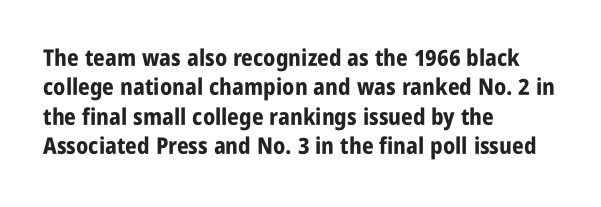
In terms of posture, this sample is upright. Whoever set this chose a conventional vertical rhythm. The space directly below the letters is spotless. A typesetter would call this zero additional tracking.
